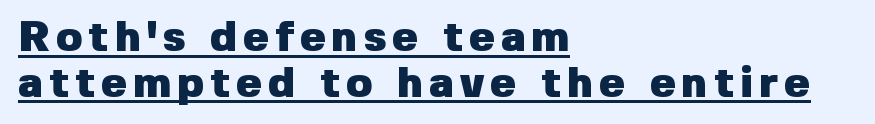
{"serif": "no", "italic": "no", "bold": "yes", "weight": "heavy", "width": "normal", "stroke_contrast": "low", "x_height": "medium", "monospaced": "no", "underline": "yes", "align": "left", "line_spacing": "tight", "line_spacing_ratio": 1.06, "glyph_px": 43}
